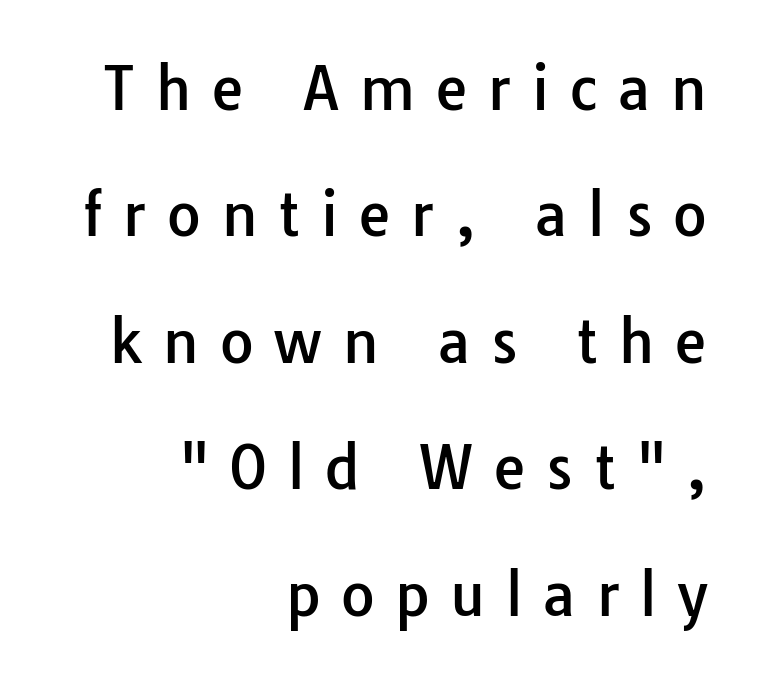
Compared with typical body copy, the letter spacing here is much looser. Are there feet on the stems? There aren't — it's a sans. Character widths vary here, with narrow letters taking less room than wide ones. The lettering stays uniformly vertical, giving the passage a roman look.
